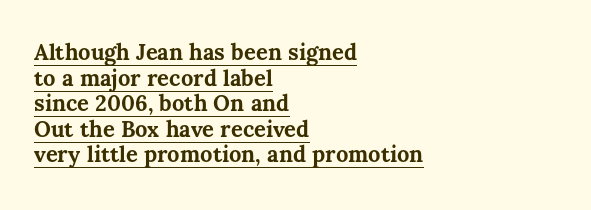
The image shows 22 px bold type, upright; set left-aligned, line spacing 1.16x, normal letter spacing, underlined.
